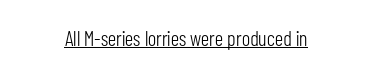
Italic: no, the glyphs are upright roman. You can see a thin bar hugging the bottom of the glyphs. Nothing heavy about these letters — not bold at all. Look at the tracking — it's just the regular setting, nothing added.
